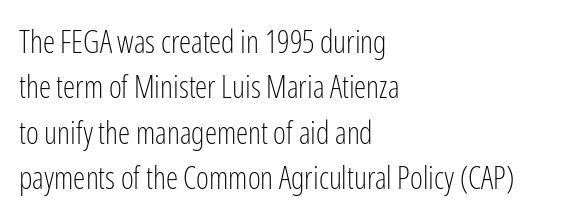
The image shows 31 px light, condensed sans-serif type, upright; set left-aligned, normal line spacing (1.46x), normal letter spacing, not underlined; low stroke contrast and a medium x-height.
